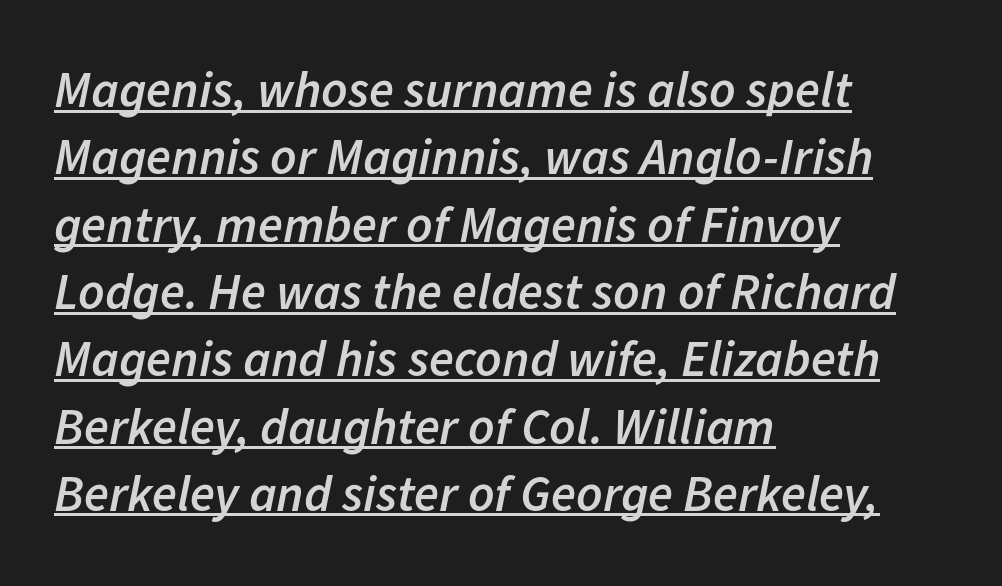
Q: Is the text bold? A: Semi-bold.
Q: Is the text italic (slanted)? A: Yes, it leans right by about 11 degrees.
Q: Is the text underlined? A: Yes.
Q: How is the paragraph aligned? A: Left-aligned.
Q: Is the spacing between letters normal or unusually wide? A: Normal.
Q: Is the spacing between lines tight, normal or loose? A: Normal.
Q: Width (condensed, normal, or wide)? A: Normal.
Q: Stroke contrast? A: Low.
Q: x-height? A: Medium.
Q: Monospaced? A: No.
